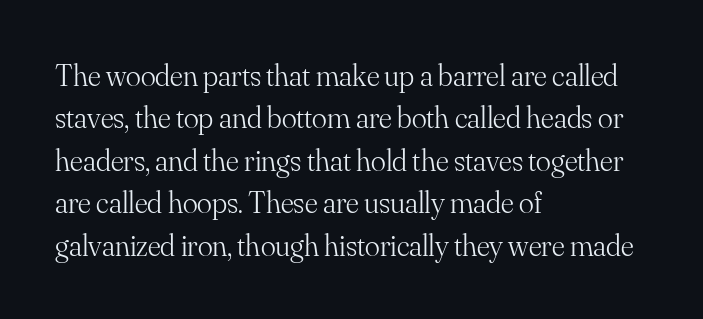
The image shows 31 px light serif type, upright; set left-aligned, normal line spacing (1.37x), normal letter spacing, not underlined; medium stroke contrast and a small x-height.
